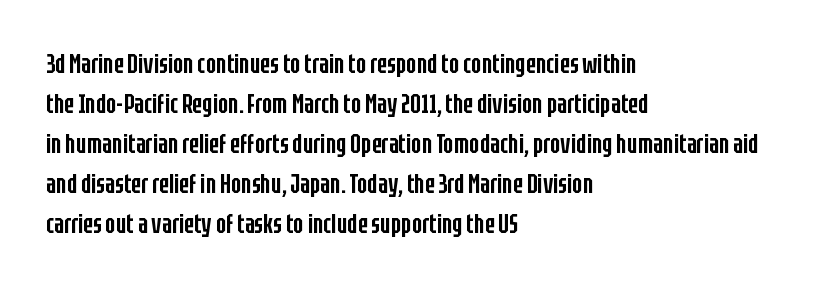
The image shows 27 px text type, upright; set left-aligned, normal line spacing (1.48x), normal letter spacing, not underlined.
